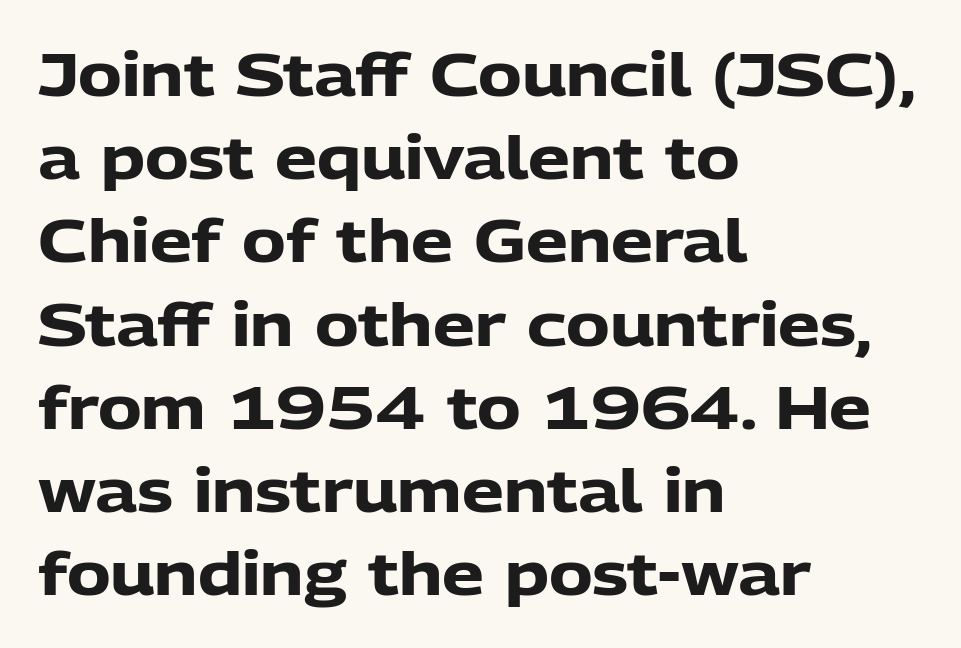
Q: Is the text bold? A: Yes.
Q: Is the text italic (slanted)? A: No, it is upright.
Q: Is the typeface a serif or a sans-serif typeface? A: Sans-serif.
Q: Is the text underlined? A: No.
Q: How is the paragraph aligned? A: Left-aligned.
Q: Is the spacing between letters normal or unusually wide? A: Normal.
Q: Is the spacing between lines tight, normal or loose? A: Normal.
Q: Width (condensed, normal, or wide)? A: Normal.
Q: Stroke contrast? A: Low.
Q: x-height? A: Medium.
Q: Monospaced? A: No.
